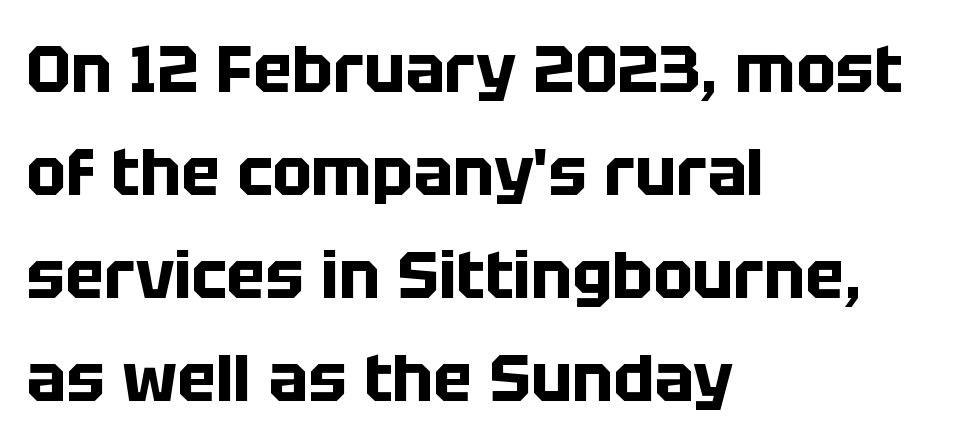
Strong, thick strokes mark this as bold type. These lines are composed in type without serifs. The block of text has a typical density, with ordinary space between rows. Just letters on the line, the space beneath them empty. Character widths vary here, with narrow letters taking less room than wide ones. When letters stand straight like this, we call the style roman or upright.
